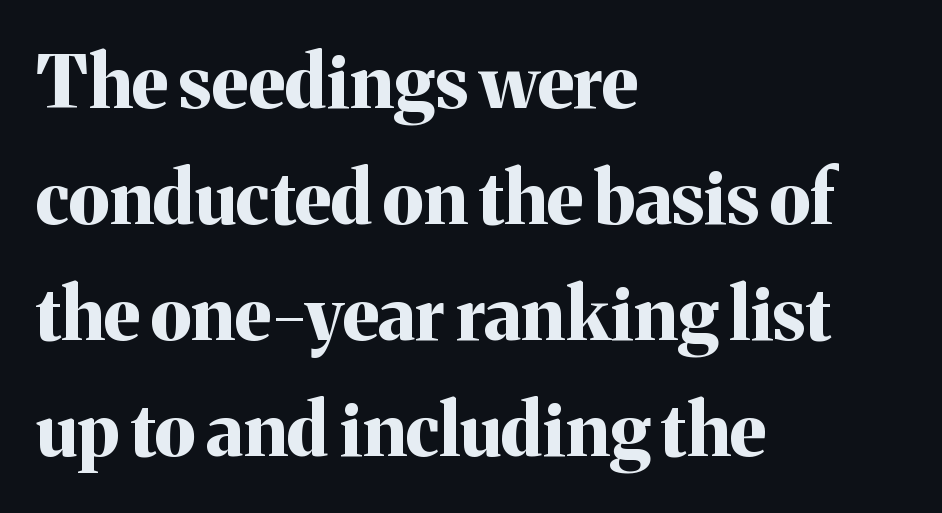
{"serif": "yes", "italic": "no", "bold": "yes", "weight": "bold", "width": "normal", "stroke_contrast": "medium", "x_height": "medium", "monospaced": "no", "underline": "no", "align": "left", "line_spacing": "normal", "line_spacing_ratio": 1.59, "letter_spacing": "normal", "letter_spacing_em": 0.0, "glyph_px": 73}
